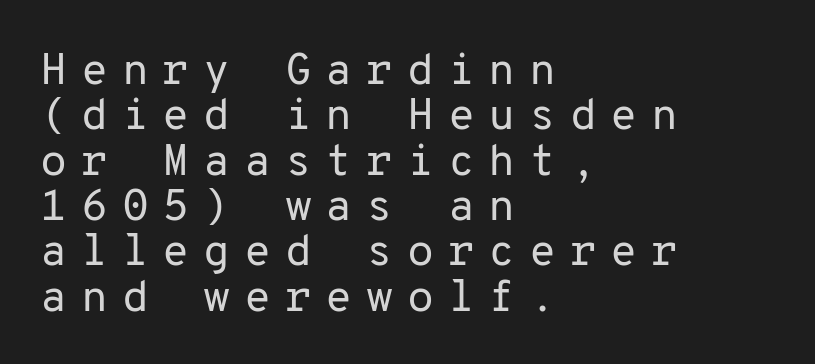
{"serif": "no", "italic": "no", "bold": "no", "weight": "regular", "width": "normal", "stroke_contrast": "low", "x_height": "medium", "monospaced": "yes", "underline": "no", "align": "left", "line_spacing": "tight", "line_spacing_ratio": 1.03, "letter_spacing": "wide", "letter_spacing_em": 0.31, "glyph_px": 44}
